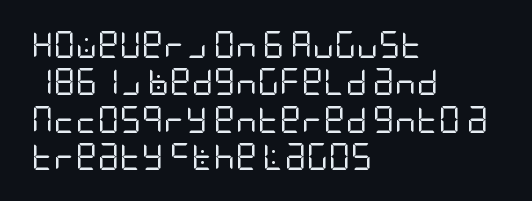
Interline gaps are of average width in this sample. Inter-character spacing is left at the font's built-in metrics. If you drew a line through each stem, it would be perfectly vertical. Words float on clear page, feet unadorned. Each line starts at the same left margin while the right side varies.
